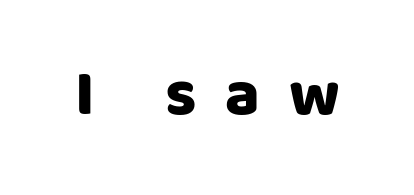
Q: Is the text bold? A: Yes.
Q: Is the text italic (slanted)? A: No, it is upright.
Q: Is the typeface a serif or a sans-serif typeface? A: Sans-serif.
Q: Is the text underlined? A: No.
Q: Is the spacing between letters normal or unusually wide? A: Unusually wide.
Q: Width (condensed, normal, or wide)? A: Normal.
Q: Stroke contrast? A: Low.
Q: x-height? A: Large.
Q: Monospaced? A: No.
